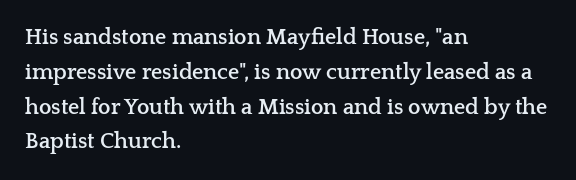
One-word summary of the alignment: left. Characters remain perfectly vertical along every line. Words float on clear page, feet unadorned. Look at the tracking — it's just the regular setting, nothing added.
